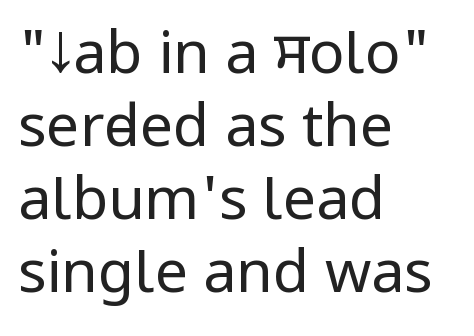
Quick note: not italic, upright. The horizontal fit of the characters is conventional and even. Examine the stroke ends and you'll find no serifs. The paragraph shown leans on its left margin.
